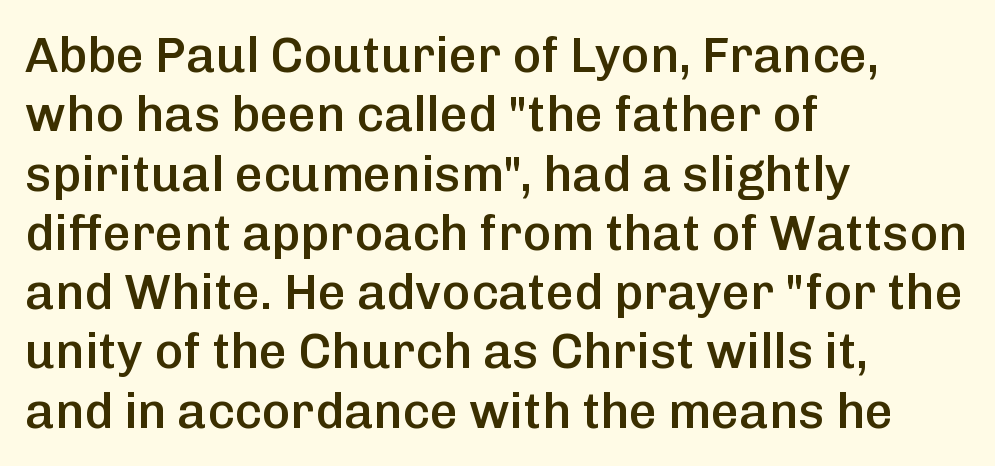
The image shows 49 px semibold sans-serif type, upright; set left-aligned, line spacing 1.21x, normal letter spacing, not underlined; low stroke contrast and a medium x-height.
